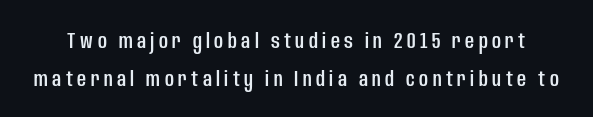
Q: Is the text italic (slanted)? A: No, it is upright.
Q: Is the text underlined? A: No.
Q: Is the spacing between letters normal or unusually wide? A: Unusually wide.
